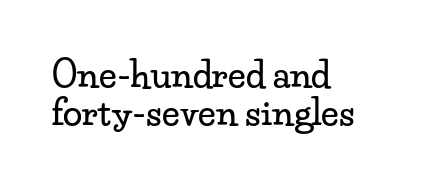
The image shows 35 px wide serif type, upright; set left-aligned, tight line spacing (1.09x), normal letter spacing, not underlined; low stroke contrast and a small x-height.
